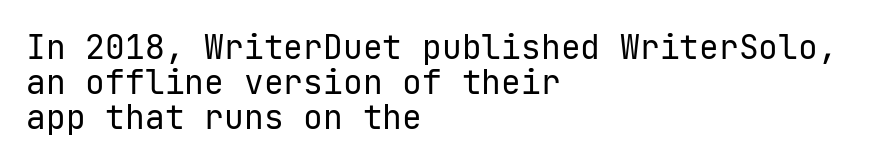
{"serif": "no", "italic": "no", "bold": "no", "weight": "regular", "width": "normal", "stroke_contrast": "low", "x_height": "medium", "monospaced": "yes", "underline": "no", "align": "left", "line_spacing": "tight", "line_spacing_ratio": 1.06, "letter_spacing": "normal", "letter_spacing_em": 0.0, "glyph_px": 33}
